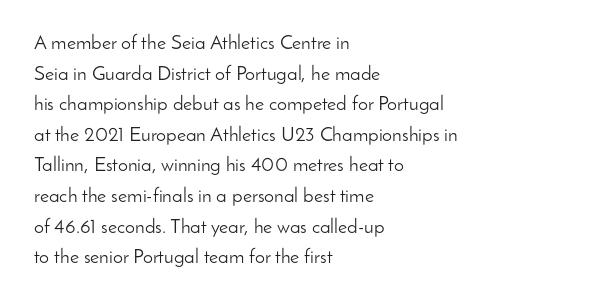
If you drew a line through each stem, it would be perfectly vertical. Students, observe: this is what conventionally led text looks like. Alignment: flush left. Decoration check: the copy has no underline.
